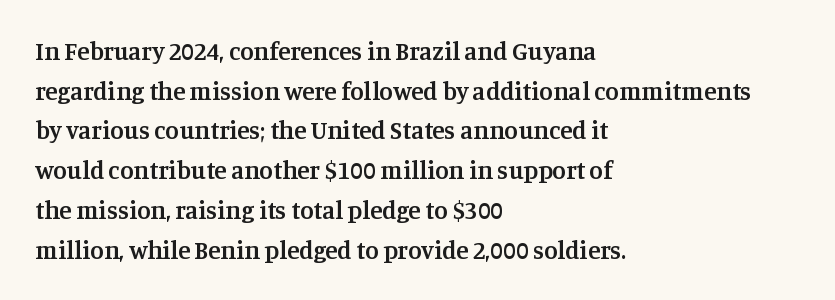
Q: Is the text bold? A: Semi-bold.
Q: Is the text italic (slanted)? A: No, it is upright.
Q: Is the text underlined? A: No.
Q: How is the paragraph aligned? A: Left-aligned.
Q: Is the spacing between letters normal or unusually wide? A: Normal.
Q: Is the spacing between lines tight, normal or loose? A: Normal.
